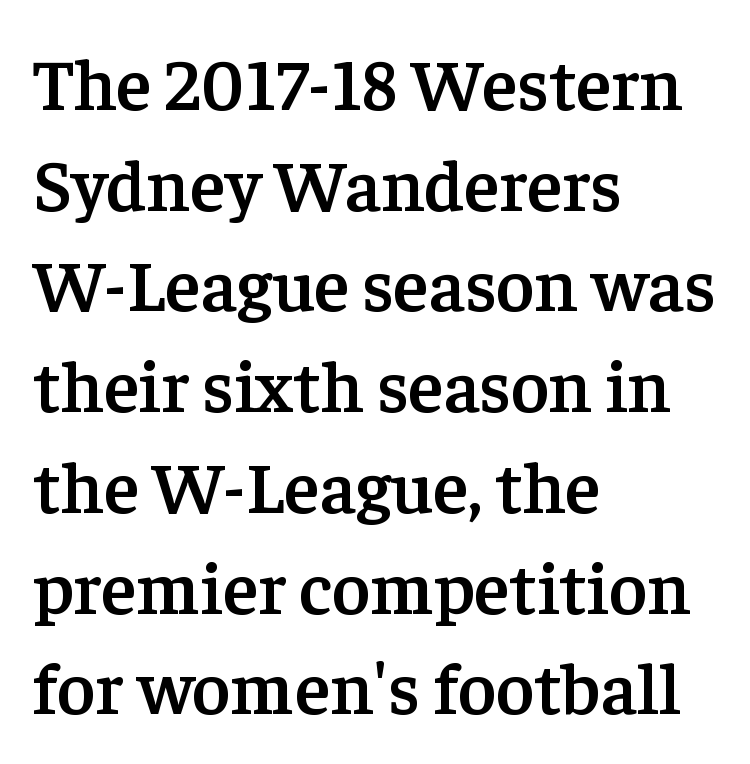
The image shows 73 px semibold serif type, upright; set left-aligned, normal line spacing (1.38x), normal letter spacing, not underlined; low stroke contrast and a medium x-height.
